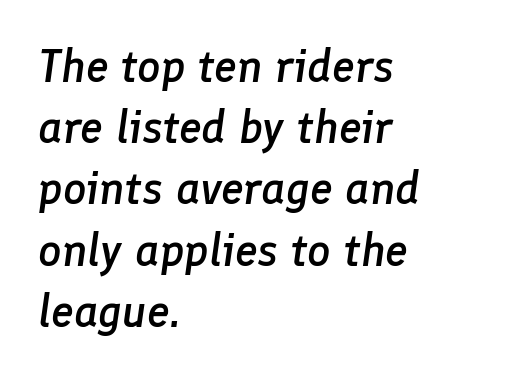
Q: Is the text bold? A: Semi-bold.
Q: Is the text italic (slanted)? A: Yes, it leans right by about 8 degrees.
Q: Is the text underlined? A: No.
Q: How is the paragraph aligned? A: Left-aligned.
Q: Is the spacing between letters normal or unusually wide? A: Normal.
Q: Is the spacing between lines tight, normal or loose? A: Normal.
Q: Width (condensed, normal, or wide)? A: Normal.
Q: Stroke contrast? A: Low.
Q: x-height? A: Medium.
Q: Monospaced? A: No.
